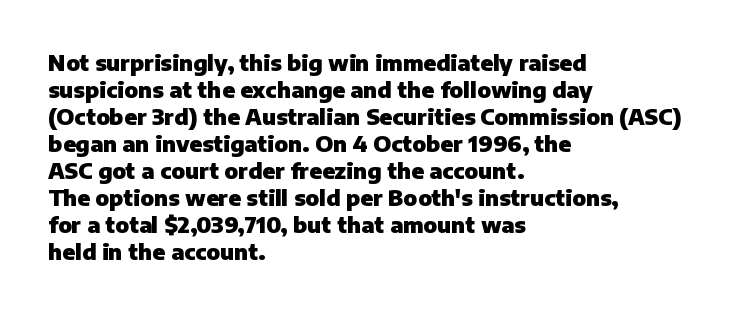
The image shows 22 px bold type, upright; set left-aligned, line spacing 1.23x, normal letter spacing, not underlined.
